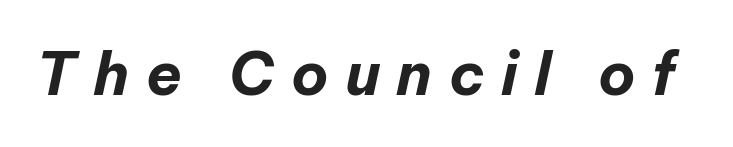
Tracking value appears strongly positive — letters spread wide. Bold? Absolutely — the strokes are thick and heavy. The whole block is typeset with a tilt. Anything drawn beneath the words? Only blank space. The passage shown is typed in a proportional face where columns would drift.
